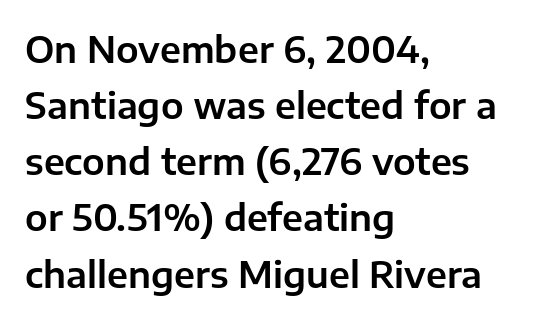
Q: Is the text italic (slanted)? A: No, it is upright.
Q: Is the typeface a serif or a sans-serif typeface? A: Sans-serif.
Q: Is the text underlined? A: No.
Q: How is the paragraph aligned? A: Left-aligned.
Q: Is the spacing between letters normal or unusually wide? A: Normal.
Q: Is the spacing between lines tight, normal or loose? A: Normal.
Q: Width (condensed, normal, or wide)? A: Normal.
Q: Stroke contrast? A: Low.
Q: x-height? A: Medium.
Q: Monospaced? A: No.
